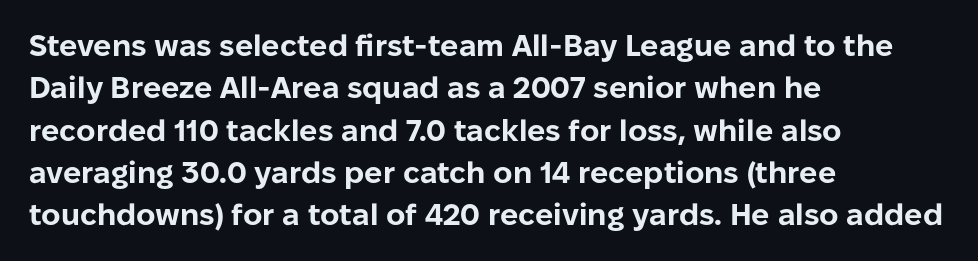
{"serif": "no", "italic": "no", "bold": "yes", "weight": "bold", "width": "normal", "stroke_contrast": "low", "x_height": "medium", "monospaced": "no", "underline": "no", "align": "left", "line_spacing": "normal", "line_spacing_ratio": 1.41, "letter_spacing": "normal", "letter_spacing_em": 0.0, "glyph_px": 30}
